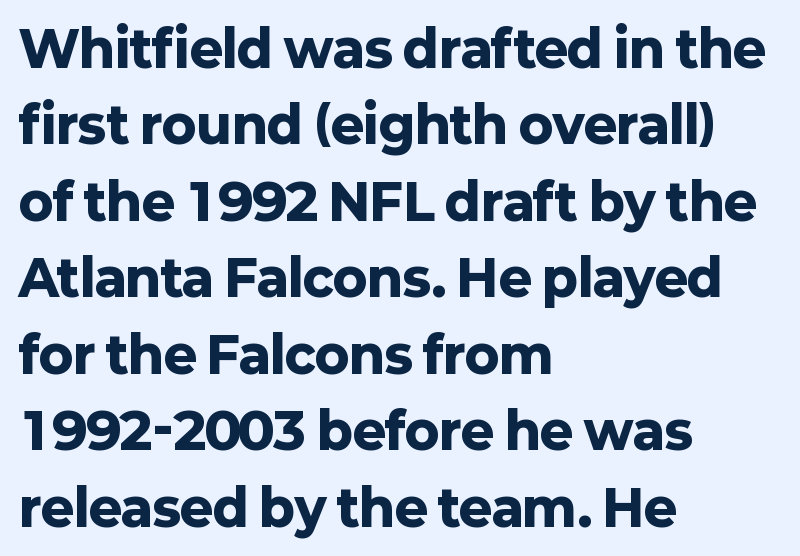
The image shows 50 px heavy sans-serif type, upright; set left-aligned, normal line spacing (1.53x), normal letter spacing, not underlined; low stroke contrast and a medium x-height.
